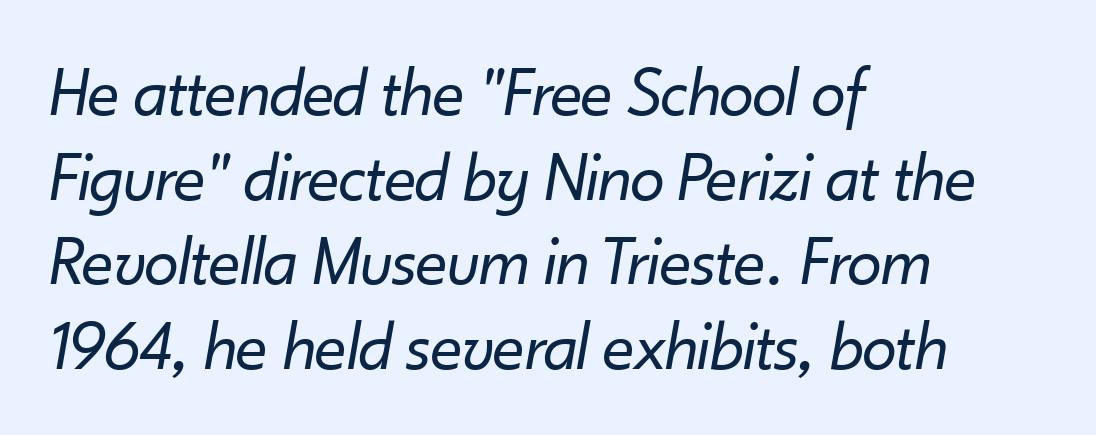
Q: Is the text bold? A: No.
Q: Is the text italic (slanted)? A: Yes, it leans right by about 10 degrees.
Q: Is the text underlined? A: No.
Q: How is the paragraph aligned? A: Left-aligned.
Q: Is the spacing between letters normal or unusually wide? A: Normal.
Q: Width (condensed, normal, or wide)? A: Normal.
Q: Stroke contrast? A: Low.
Q: x-height? A: Small.
Q: Monospaced? A: No.
